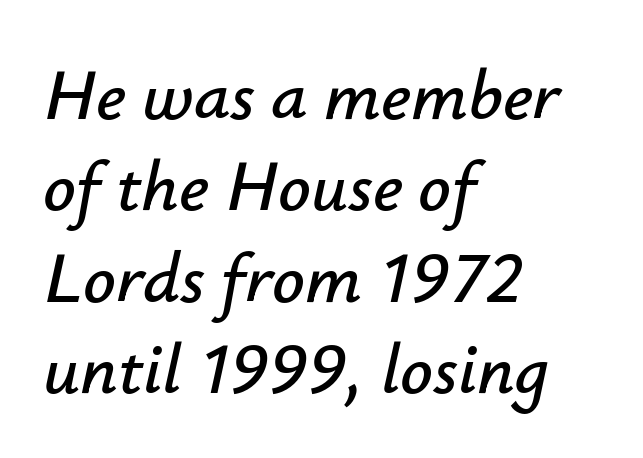
Q: Is the text italic (slanted)? A: Yes, it leans right by about 12 degrees.
Q: Is the text underlined? A: No.
Q: How is the paragraph aligned? A: Left-aligned.
Q: Is the spacing between letters normal or unusually wide? A: Normal.
Q: Is the spacing between lines tight, normal or loose? A: Normal.
Q: Width (condensed, normal, or wide)? A: Normal.
Q: Stroke contrast? A: Low.
Q: x-height? A: Small.
Q: Monospaced? A: No.
